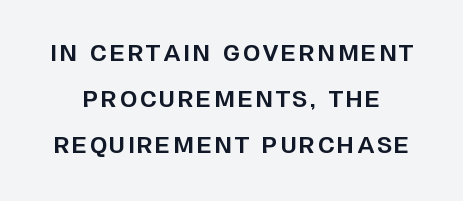
The specimen omits any rule beneath the text block's lines. Look at the stroke-to-counter ratio: heavy, a bold. A typesetter would call this leading open, well beyond the default. The lettering holds an erect, upright posture throughout.
